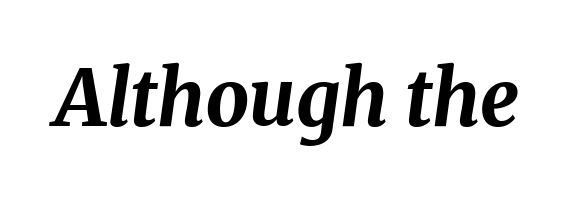
Q: Is the text bold? A: Yes.
Q: Is the text italic (slanted)? A: Yes, it leans right by about 8 degrees.
Q: Is the text underlined? A: No.
Q: Is the spacing between letters normal or unusually wide? A: Normal.
Q: Width (condensed, normal, or wide)? A: Normal.
Q: Stroke contrast? A: Medium.
Q: x-height? A: Medium.
Q: Monospaced? A: No.
